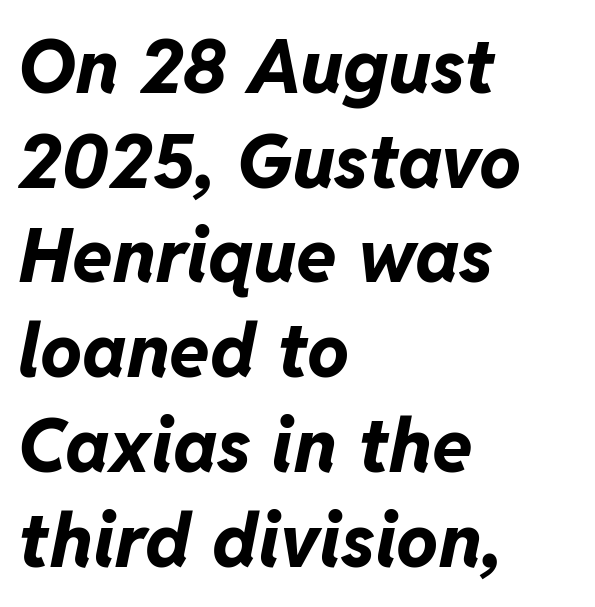
The image shows 74 px bold type, italic (leaning right); set left-aligned, normal line spacing (1.28x), normal letter spacing, not underlined; low stroke contrast and a medium x-height.
